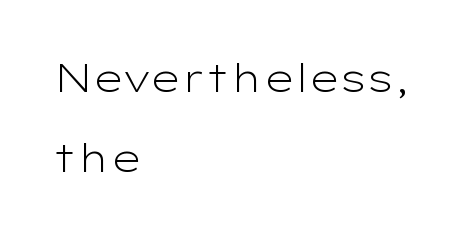
{"serif": "no", "italic": "no", "bold": "no", "weight": "light", "width": "wide", "stroke_contrast": "low", "x_height": "medium", "monospaced": "no", "underline": "no", "align": "left", "line_spacing": "loose", "line_spacing_ratio": 2.06, "letter_spacing": "normal", "letter_spacing_em": 0.0, "glyph_px": 39}
